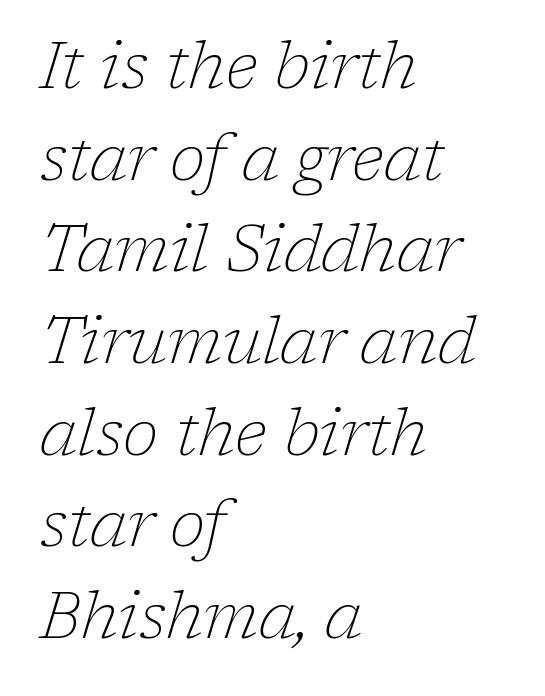
The image shows 65 px thin serif type, italic (leaning right); set left-aligned, normal line spacing (1.41x), normal letter spacing, not underlined; low stroke contrast and a medium x-height.
